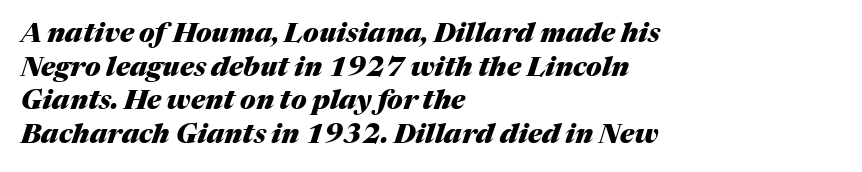
The image shows 27 px bold type, italic (leaning right); set left-aligned, normal line spacing (1.25x), normal letter spacing, not underlined.
